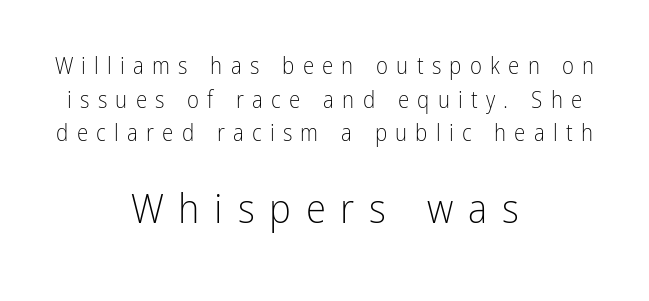
Plain, unruled lines of type. This rendering uses center alignment, leaving both contours irregular but symmetric. One glance says typical: line gaps are just what's usual. No italicization has been applied; the sample stays upright. Loose tracking; the words dissolve into strings of separated letters.
